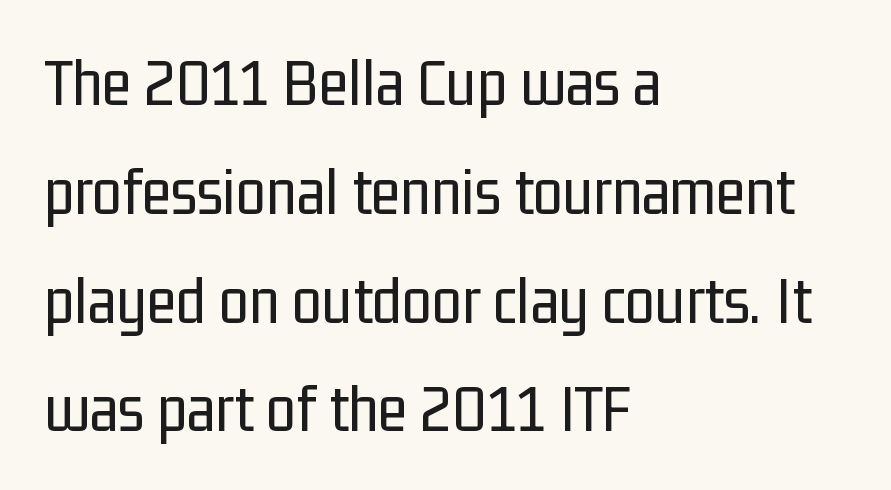
Summary of vertical rhythm: regular, with standard interline spacing. No heavy texture on the line: the type isn't bold. A typesetter would mark this as roman, not italic. The designer went with a sans here, leaving each stem footless.
